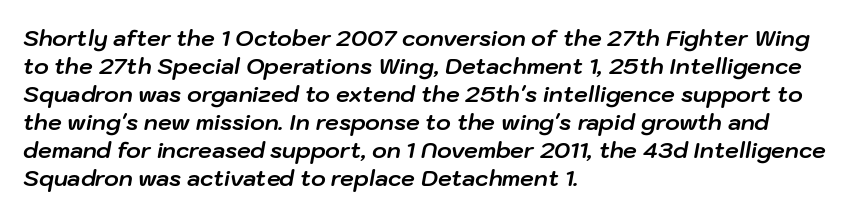
{"italic": "yes", "lean": "right", "slant_degrees": 10, "bold": "yes", "underline": "no", "align": "left", "line_spacing": "normal", "line_spacing_ratio": 1.27, "letter_spacing": "normal", "letter_spacing_em": 0.0, "glyph_px": 22}
